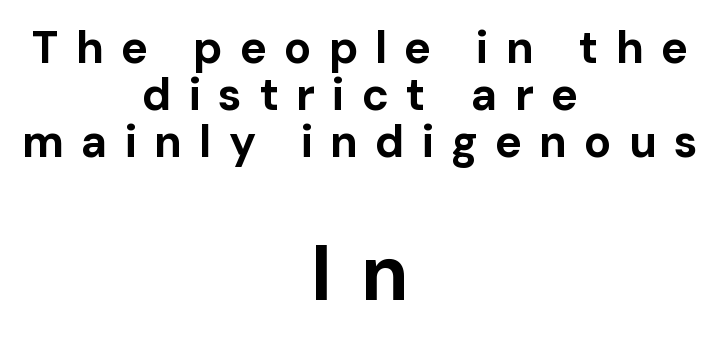
Think of a printed novel: that variable character pitch is what you see here. Size contrast runs from small at the top to large at the bottom. Rows of type sit shoulder to shoulder in the vertical direction. Ascenders rise straight up at ninety degrees. Descenders hang freely into open space. Alignment: centered.
